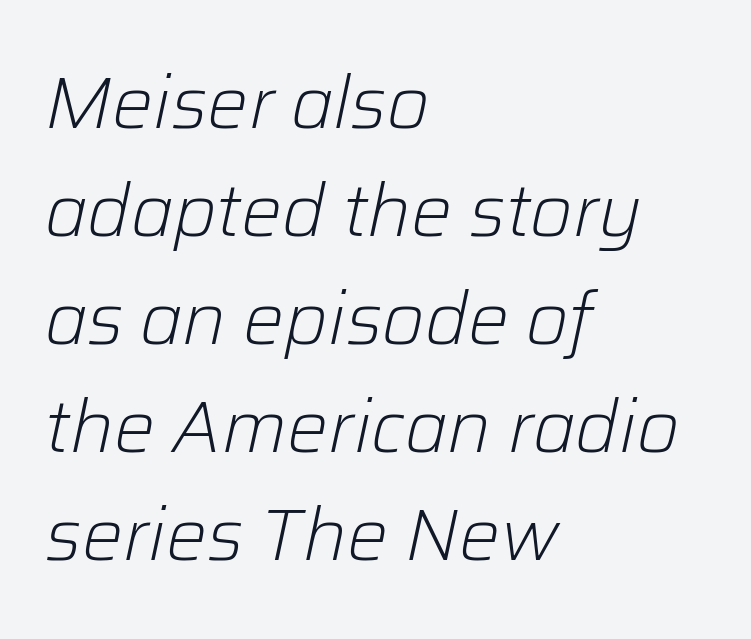
Notice how the passage keeps a crisp vertical edge on the left only. Heaviness? Minimal to ordinary, like unemphasized prose. Slanted lettering throughout. You could not count columns in this text — the font is proportionally spaced.
